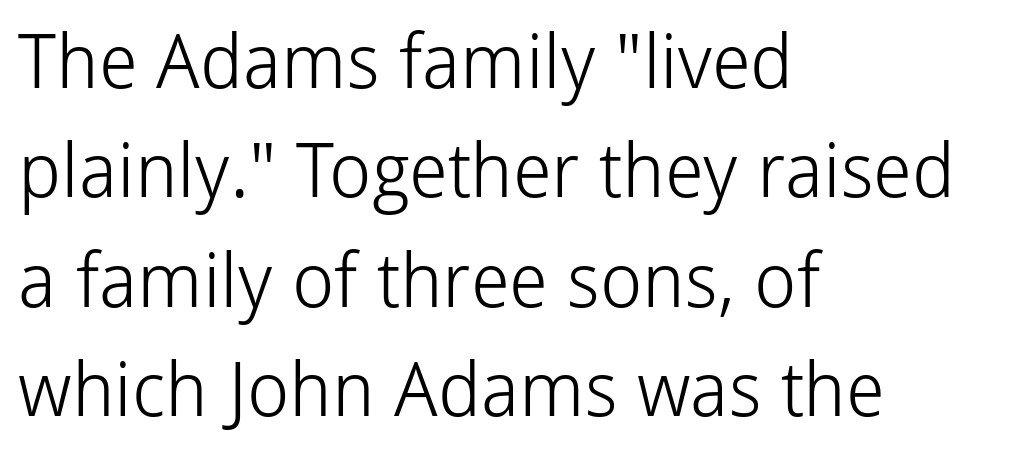
The image shows 75 px light sans-serif type, upright; set left-aligned, normal line spacing (1.46x), normal letter spacing, not underlined; low stroke contrast and a medium x-height.
